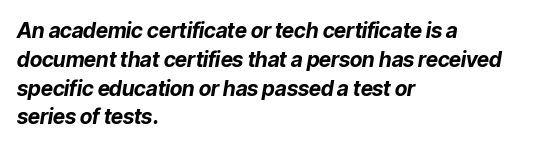
{"italic": "yes", "lean": "right", "slant_degrees": 9, "bold": "yes", "underline": "no", "align": "left", "line_spacing": "normal", "line_spacing_ratio": 1.37, "letter_spacing": "normal", "letter_spacing_em": 0.0, "glyph_px": 21}
